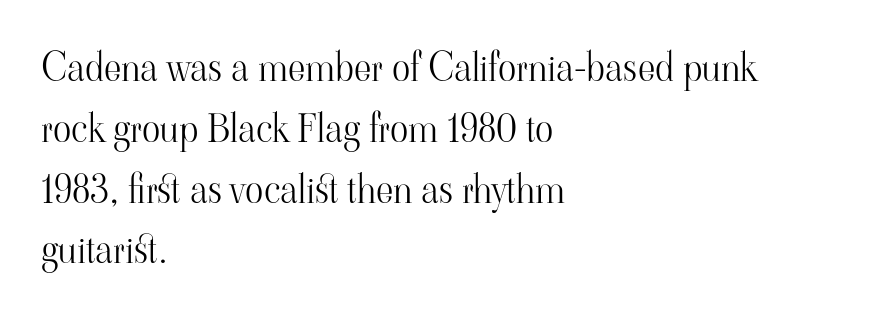
Where is the straight margin? On the left. The specimen omits any rule beneath the text block's lines. Successive baselines arrive at the customary interval. The type sits square on the baseline with zero lean. Characters follow at the spacing the type designer built in.
